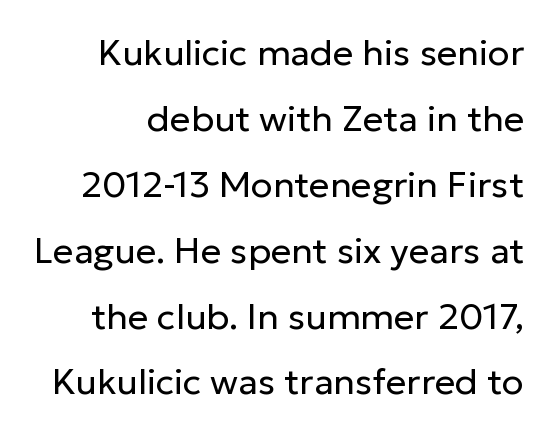
The image shows 36 px regular-weight sans-serif type, upright; set line spacing 1.83x, normal letter spacing, not underlined; low stroke contrast and a medium x-height.
